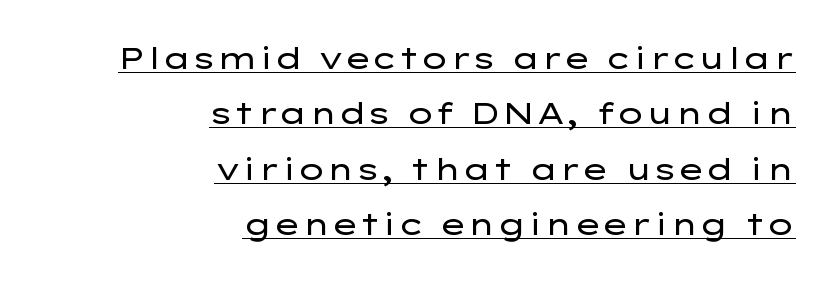
Q: Is the text bold? A: No.
Q: Is the text italic (slanted)? A: No, it is upright.
Q: Is the typeface a serif or a sans-serif typeface? A: Sans-serif.
Q: Is the text underlined? A: Yes.
Q: How is the paragraph aligned? A: Right-aligned.
Q: Is the spacing between letters normal or unusually wide? A: Normal.
Q: Width (condensed, normal, or wide)? A: Wide.
Q: Stroke contrast? A: Low.
Q: x-height? A: Medium.
Q: Monospaced? A: No.
